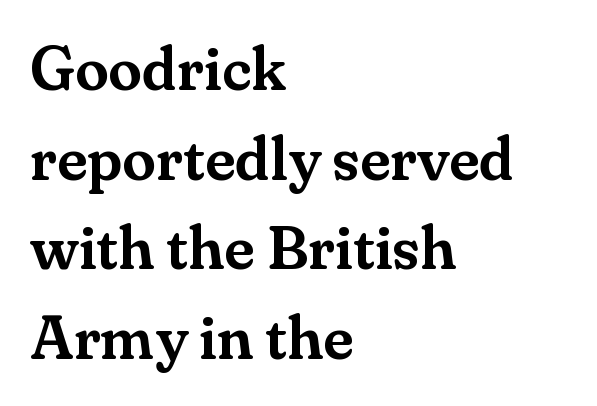
The image shows 61 px serif type, upright; set left-aligned, normal line spacing (1.47x), normal letter spacing, not underlined; medium stroke contrast and a small x-height.
